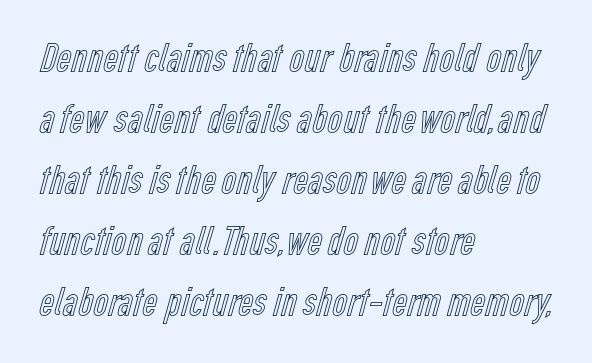
Q: Is the text italic (slanted)? A: Yes.
Q: Is the text underlined? A: No.
Q: How is the paragraph aligned? A: Left-aligned.
Q: Is the spacing between letters normal or unusually wide? A: Normal.
Q: Is the spacing between lines tight, normal or loose? A: Normal.
Q: Width (condensed, normal, or wide)? A: Condensed.
Q: x-height? A: Medium.
Q: Monospaced? A: No.
